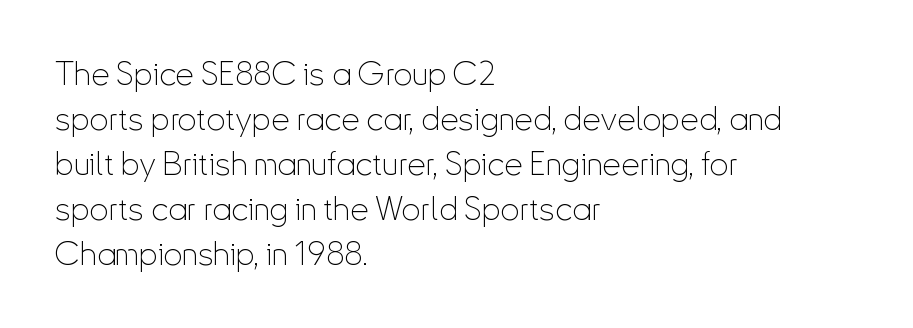
{"serif": "no", "italic": "no", "bold": "no", "weight": "thin", "width": "condensed", "stroke_contrast": "low", "x_height": "small", "monospaced": "no", "underline": "no", "align": "left", "line_spacing": "normal", "line_spacing_ratio": 1.36, "letter_spacing": "normal", "letter_spacing_em": 0.0, "glyph_px": 33}
